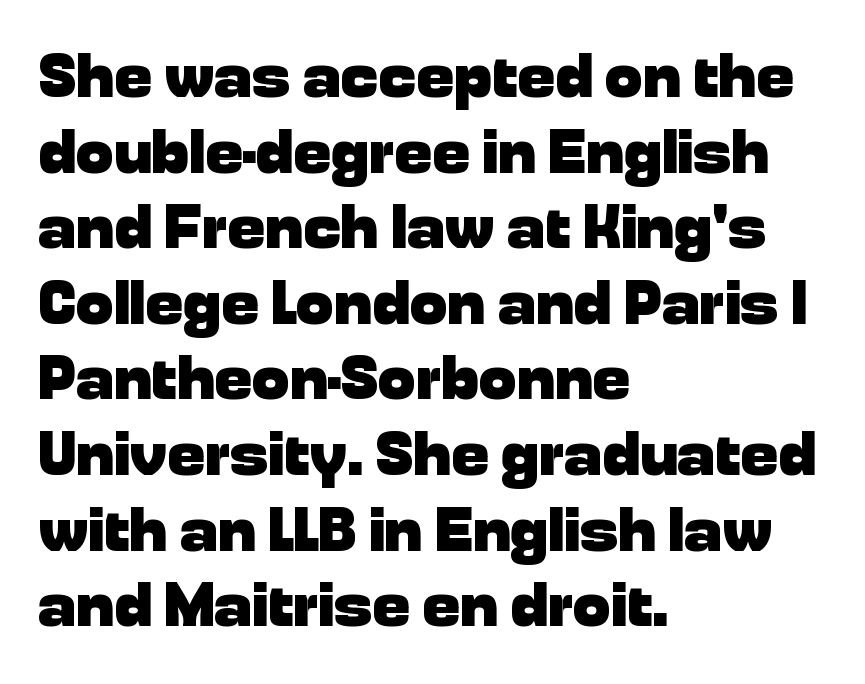
Q: Is the text bold? A: Yes.
Q: Is the text italic (slanted)? A: No, it is upright.
Q: Is the typeface a serif or a sans-serif typeface? A: Sans-serif.
Q: Is the text underlined? A: No.
Q: How is the paragraph aligned? A: Left-aligned.
Q: Is the spacing between letters normal or unusually wide? A: Normal.
Q: Width (condensed, normal, or wide)? A: Normal.
Q: Stroke contrast? A: Low.
Q: x-height? A: Medium.
Q: Monospaced? A: No.
